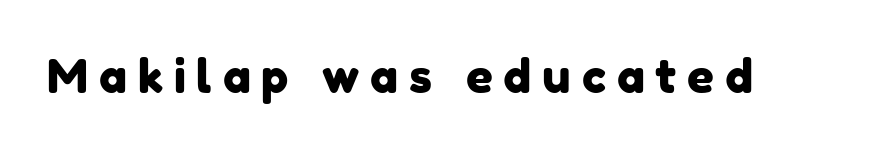
Q: Is the typeface a serif or a sans-serif typeface? A: Sans-serif.
Q: Is the text underlined? A: No.
Q: Is the spacing between letters normal or unusually wide? A: Unusually wide.
Q: Width (condensed, normal, or wide)? A: Normal.
Q: Stroke contrast? A: Low.
Q: x-height? A: Medium.
Q: Monospaced? A: No.
